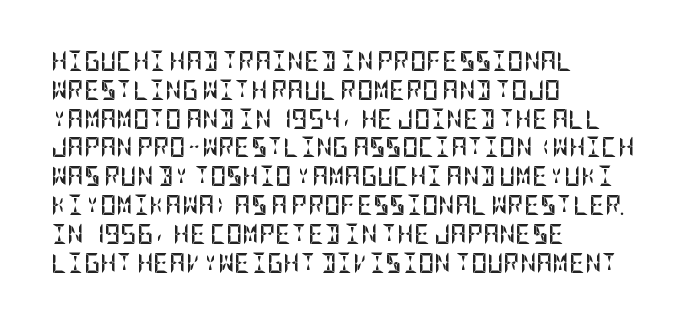
{"italic": "no", "bold": "yes", "underline": "no", "align": "left", "line_spacing": "normal", "line_spacing_ratio": 1.44, "letter_spacing": "normal", "letter_spacing_em": 0.0, "glyph_px": 20}
